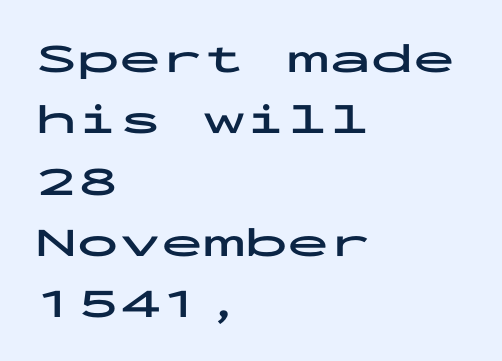
The image shows 42 px bold, wide sans-serif type, upright, monospaced; set left-aligned, normal line spacing (1.46x), normal letter spacing, not underlined; low stroke contrast and a medium x-height.
